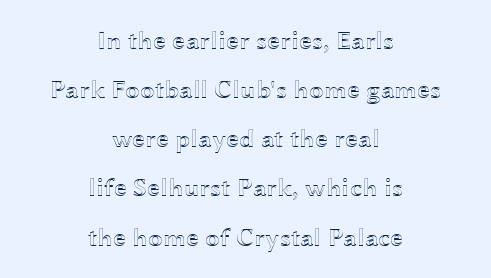
Q: Is the text italic (slanted)? A: No, it is upright.
Q: Is the text underlined? A: No.
Q: How is the paragraph aligned? A: Centered.
Q: Is the spacing between letters normal or unusually wide? A: Normal.
